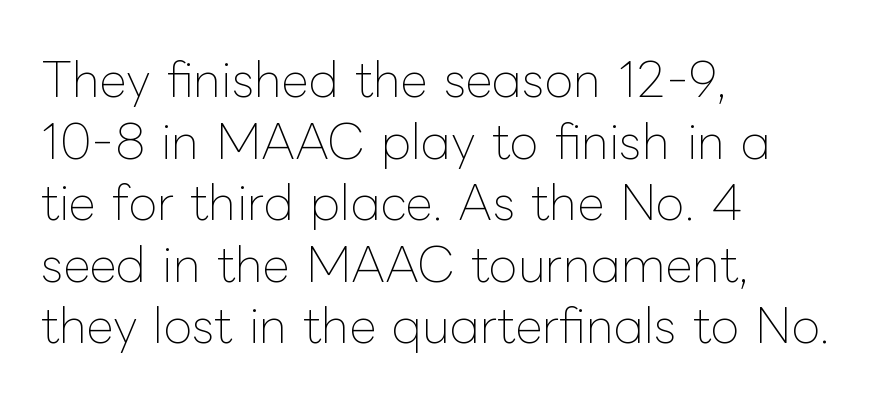
Weight class: somewhere from thin through regular. Which margin do the lines hug? The left one — the right edge is uneven. Caption: standard tracking, unaltered. The face used here is proportionally spaced, like ordinary book or web type. Upright lettering throughout. Check under the words: just untouched page.
